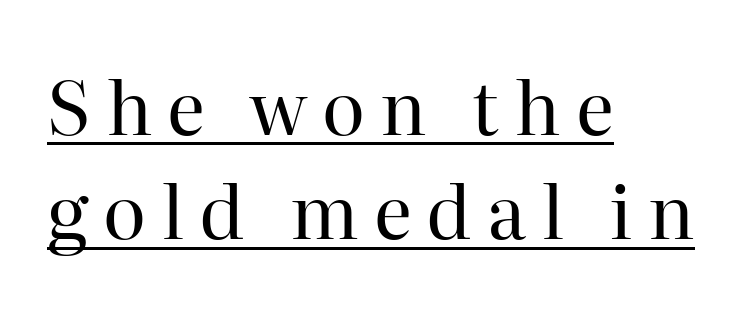
Q: Is the text bold? A: No.
Q: Is the text italic (slanted)? A: No, it is upright.
Q: Is the typeface a serif or a sans-serif typeface? A: Serif.
Q: Is the text underlined? A: Yes.
Q: How is the paragraph aligned? A: Left-aligned.
Q: Is the spacing between letters normal or unusually wide? A: Unusually wide.
Q: Is the spacing between lines tight, normal or loose? A: Normal.
Q: Width (condensed, normal, or wide)? A: Normal.
Q: Stroke contrast? A: High.
Q: x-height? A: Medium.
Q: Monospaced? A: No.
